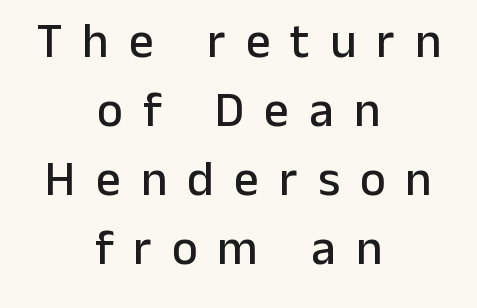
{"serif": "no", "italic": "no", "width": "normal", "stroke_contrast": "low", "x_height": "medium", "monospaced": "no", "underline": "no", "align": "center", "line_spacing": "normal", "line_spacing_ratio": 1.41, "letter_spacing": "wide", "letter_spacing_em": 0.41, "glyph_px": 49}
